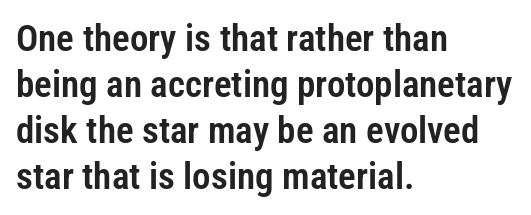
The passage shown is typeset with a sans-serif family. Spacing verdict: proportional, widths tailored to each character. Rule under the text: the space is simply empty. The type sits square on the baseline with zero lean.
